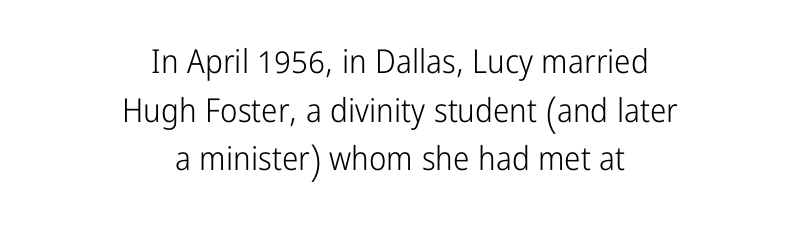
The image shows 33 px light, condensed sans-serif type, upright; set centered, normal line spacing (1.47x), normal letter spacing, not underlined; low stroke contrast and a medium x-height.
